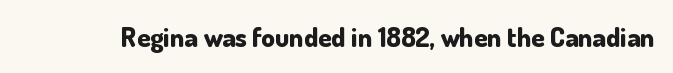
Q: Is the text bold? A: Yes.
Q: Is the text italic (slanted)? A: No, it is upright.
Q: Is the text underlined? A: No.
Q: Is the spacing between letters normal or unusually wide? A: Normal.
